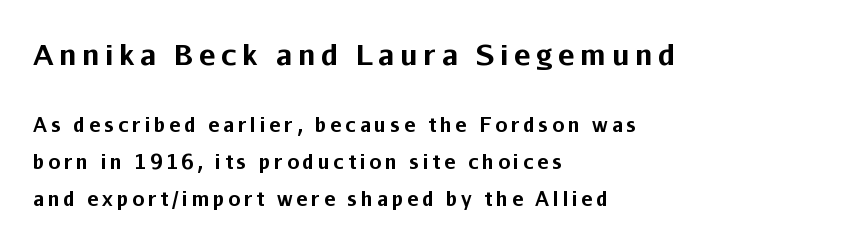
{"serif": "no", "italic": "no", "bold": "yes", "weight": "bold", "width": "normal", "stroke_contrast": "low", "x_height": "medium", "monospaced": "no", "underline": "no", "align": "left", "line_spacing": "loose", "line_spacing_ratio": 1.95, "letter_spacing": "wide", "letter_spacing_em": 0.2, "larger_block": "first", "size_ratio": 1.47, "glyph_px": 28}
